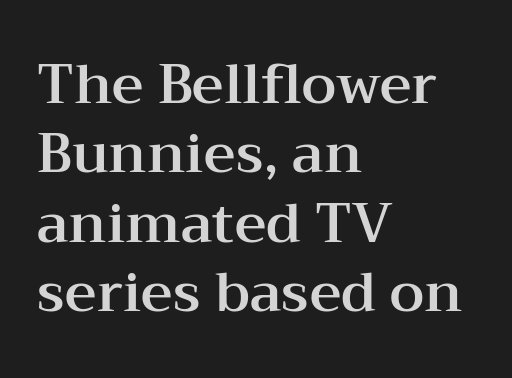
The image shows 55 px wide serif type, upright; set left-aligned, normal line spacing (1.26x), normal letter spacing, not underlined; medium stroke contrast and a medium x-height.
